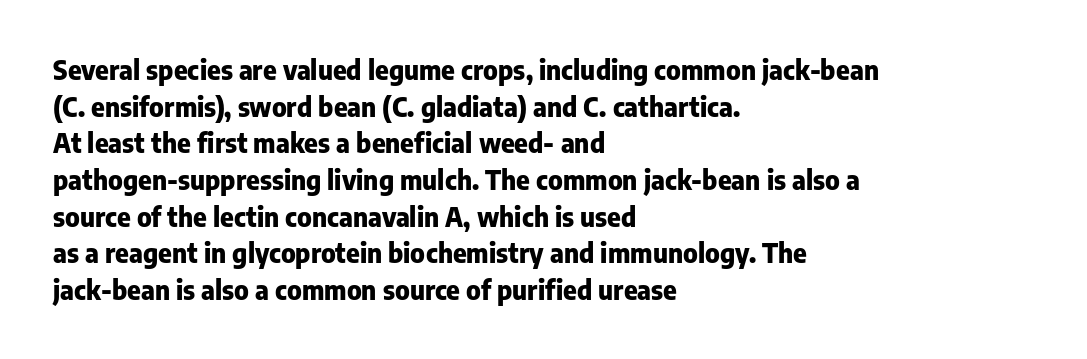
Q: Is the text bold? A: Yes.
Q: Is the text italic (slanted)? A: No, it is upright.
Q: Is the text underlined? A: No.
Q: How is the paragraph aligned? A: Left-aligned.
Q: Is the spacing between letters normal or unusually wide? A: Normal.
Q: Is the spacing between lines tight, normal or loose? A: Normal.
